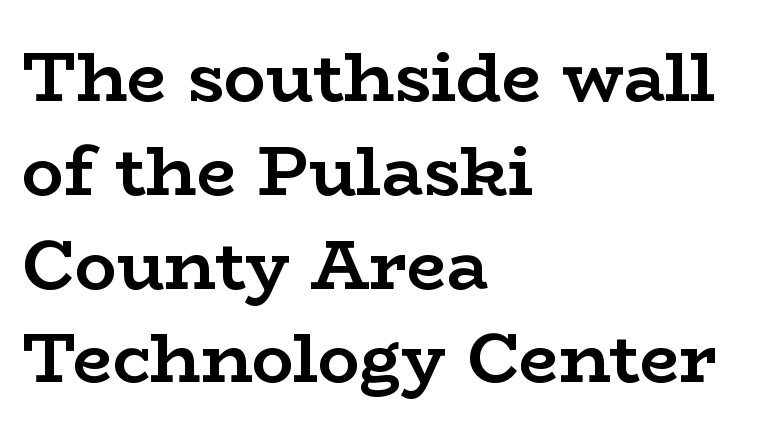
{"serif": "yes", "italic": "no", "bold": "yes", "weight": "semibold", "width": "wide", "stroke_contrast": "low", "x_height": "medium", "monospaced": "no", "underline": "no", "align": "left", "line_spacing": "normal", "line_spacing_ratio": 1.34, "letter_spacing": "normal", "letter_spacing_em": 0.0, "glyph_px": 70}
